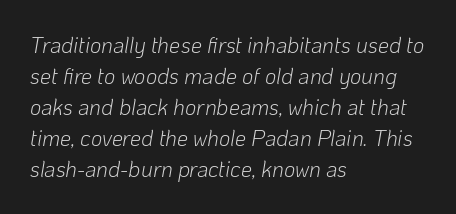
The image shows 22 px text type, italic (leaning right); set left-aligned, normal line spacing (1.41x), normal letter spacing, not underlined.
